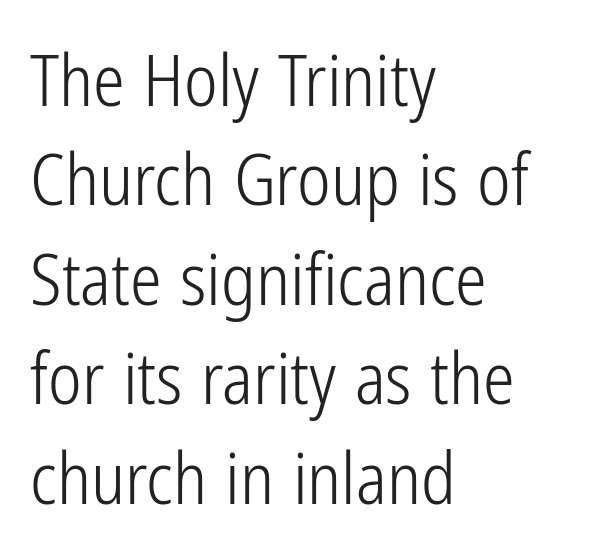
The font family rendered here belongs to the sans-serif group. Glance below the letters and you will spot only blank space. The passage is arranged the way most books set body copy — flush left. Weight class: somewhere from thin through regular.
